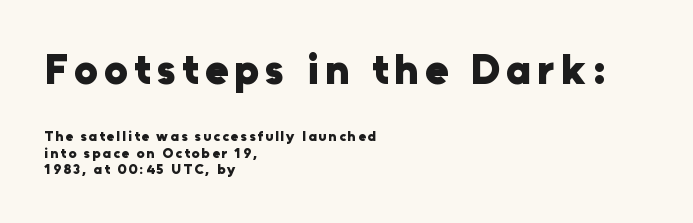
The image shows 42 px heavy sans-serif type, upright; set left-aligned, line spacing 1.18x, not underlined; the first (top) block is 3.0x larger; low stroke contrast and a medium x-height.
